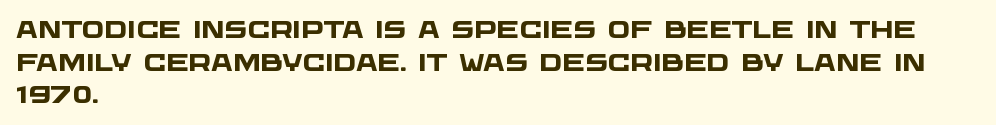
{"bold": "yes", "underline": "no", "align": "left", "line_spacing": "normal", "line_spacing_ratio": 1.36, "letter_spacing": "normal", "letter_spacing_em": 0.0, "glyph_px": 24}
